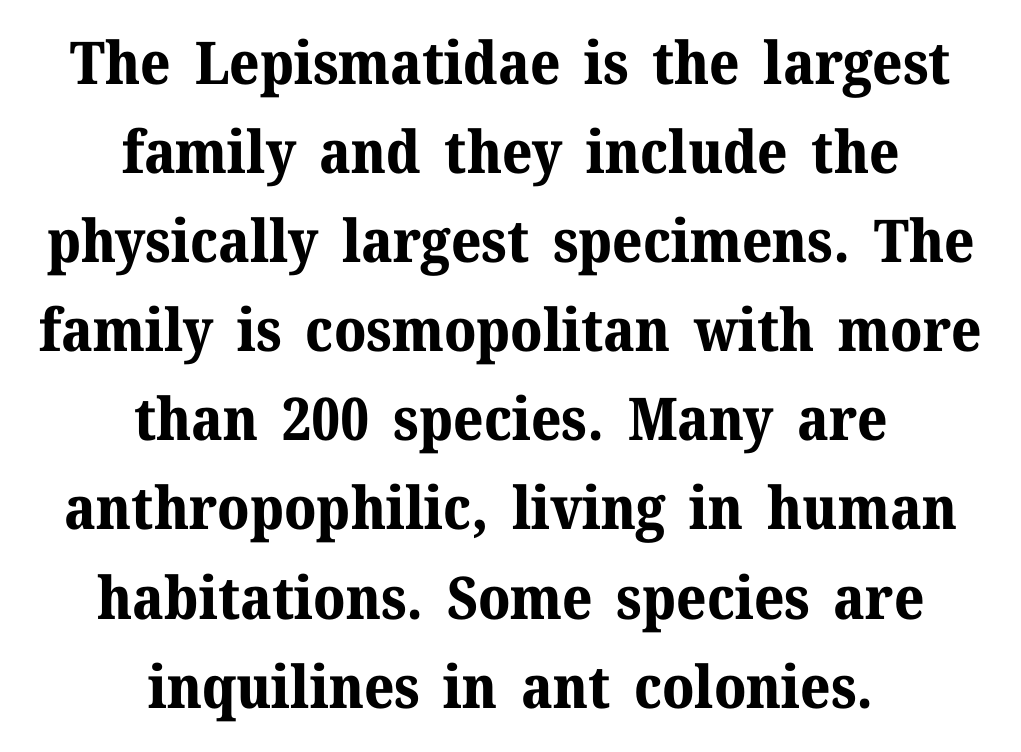
Q: Is the text bold? A: Yes.
Q: Is the text italic (slanted)? A: No, it is upright.
Q: Is the typeface a serif or a sans-serif typeface? A: Serif.
Q: Is the text underlined? A: No.
Q: How is the paragraph aligned? A: Centered.
Q: Is the spacing between letters normal or unusually wide? A: Normal.
Q: Is the spacing between lines tight, normal or loose? A: Normal.
Q: Width (condensed, normal, or wide)? A: Normal.
Q: Stroke contrast? A: Medium.
Q: x-height? A: Medium.
Q: Monospaced? A: No.
